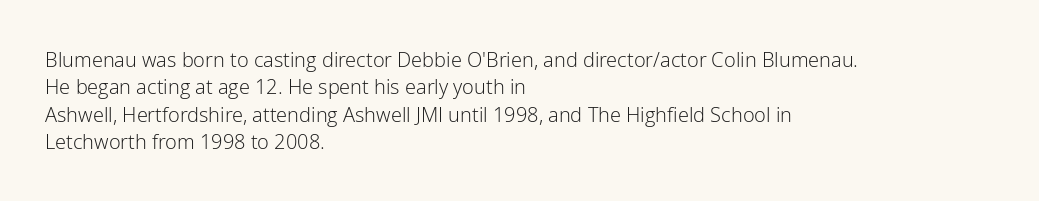
Caption: standard tracking, unaltered. Alignment: flush left. Line spacing here is normal. Weight: not bold — regular or lighter.
